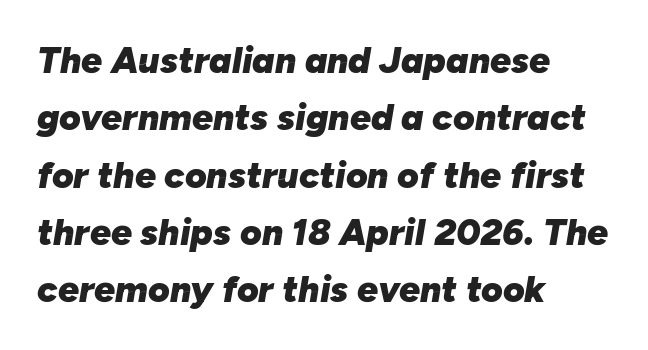
Q: Is the text bold? A: Yes.
Q: Is the text italic (slanted)? A: Yes, it leans right by about 10 degrees.
Q: Is the text underlined? A: No.
Q: How is the paragraph aligned? A: Left-aligned.
Q: Is the spacing between letters normal or unusually wide? A: Normal.
Q: Is the spacing between lines tight, normal or loose? A: Normal.
Q: Width (condensed, normal, or wide)? A: Normal.
Q: Stroke contrast? A: Low.
Q: x-height? A: Medium.
Q: Monospaced? A: No.
